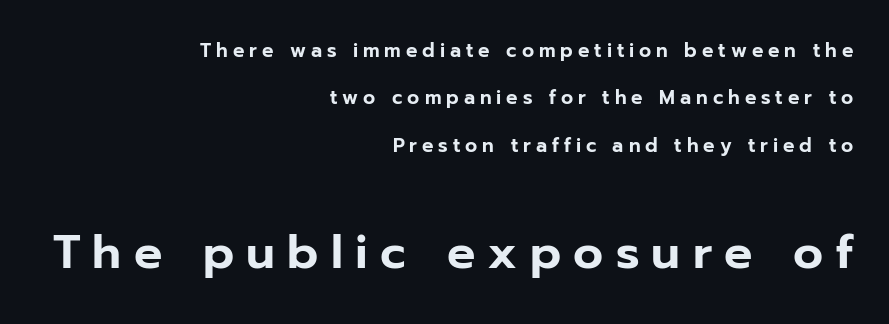
Q: Is the text italic (slanted)? A: No, it is upright.
Q: Is the typeface a serif or a sans-serif typeface? A: Sans-serif.
Q: Is the text underlined? A: No.
Q: How is the paragraph aligned? A: Right-aligned.
Q: Is the spacing between letters normal or unusually wide? A: Unusually wide.
Q: Is the spacing between lines tight, normal or loose? A: Loose.
Q: Which block of text is set in a larger size, the first (top) or the second (bottom)? A: The second (bottom) one.
Q: Width (condensed, normal, or wide)? A: Normal.
Q: Stroke contrast? A: Low.
Q: x-height? A: Medium.
Q: Monospaced? A: No.
